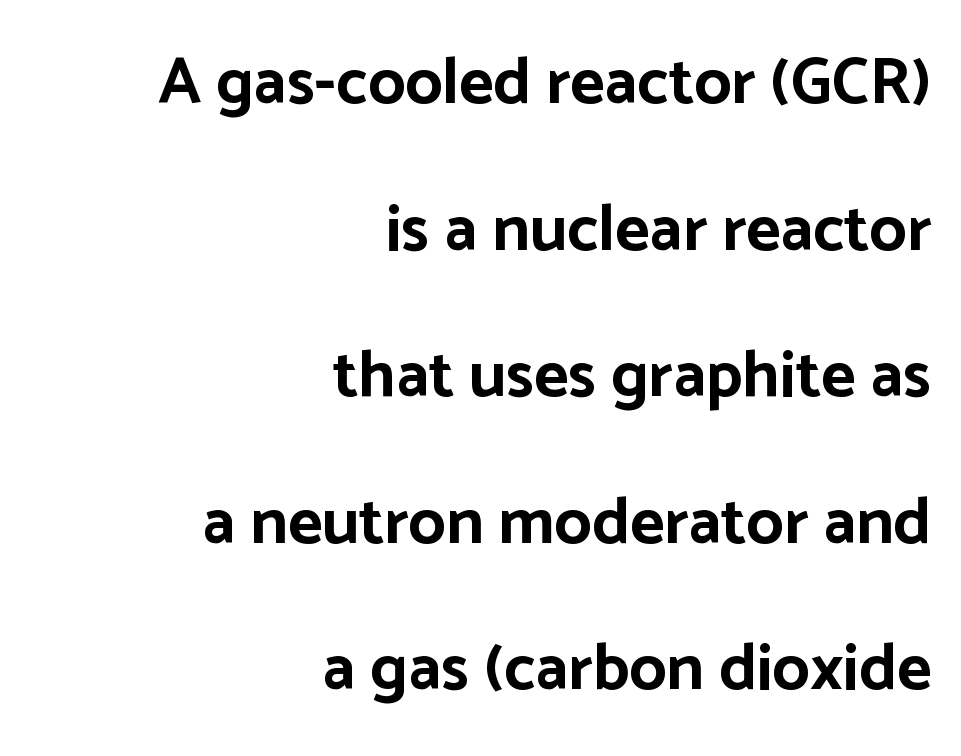
The image shows 66 px bold sans-serif type, upright; set right-aligned, loose line spacing (2.22x), normal letter spacing, not underlined; low stroke contrast and a medium x-height.
